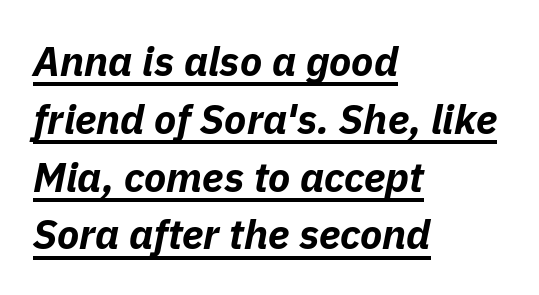
Q: Is the text bold? A: Yes.
Q: Is the text italic (slanted)? A: Yes, it leans right by about 11 degrees.
Q: Is the text underlined? A: Yes.
Q: How is the paragraph aligned? A: Left-aligned.
Q: Is the spacing between letters normal or unusually wide? A: Normal.
Q: Is the spacing between lines tight, normal or loose? A: Normal.
Q: Width (condensed, normal, or wide)? A: Normal.
Q: Stroke contrast? A: Low.
Q: x-height? A: Medium.
Q: Monospaced? A: No.
